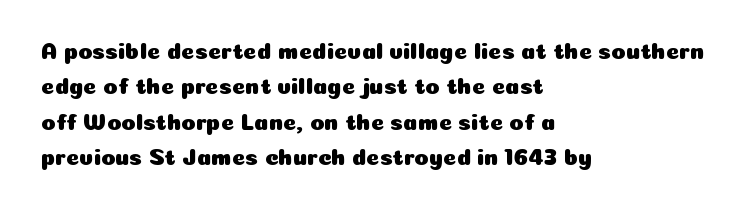
Nope, not italic — everything's standing straight. Words appear dense and cohesive because spacing is normal. The baseline area is clear. These lines sit exactly where default settings would place them. The compositor pushed each line to the left boundary.
